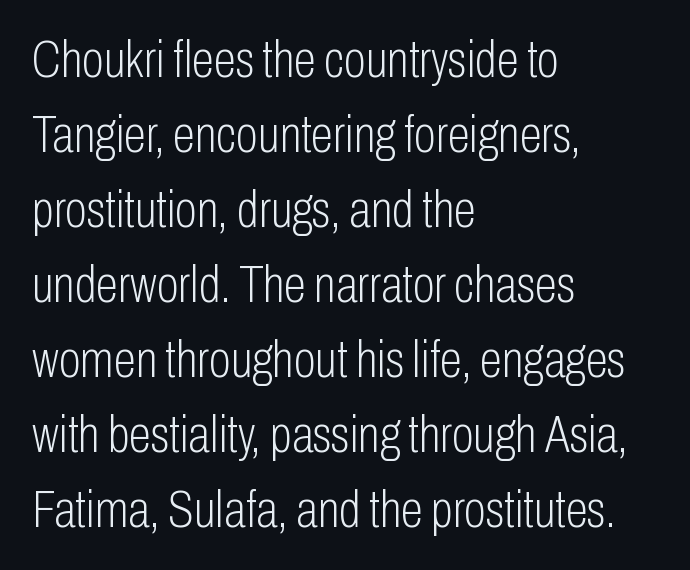
{"serif": "no", "italic": "no", "bold": "no", "weight": "light", "width": "condensed", "stroke_contrast": "low", "x_height": "medium", "monospaced": "no", "underline": "no", "align": "left", "line_spacing": "normal", "line_spacing_ratio": 1.47, "letter_spacing": "normal", "letter_spacing_em": 0.0, "glyph_px": 51}
